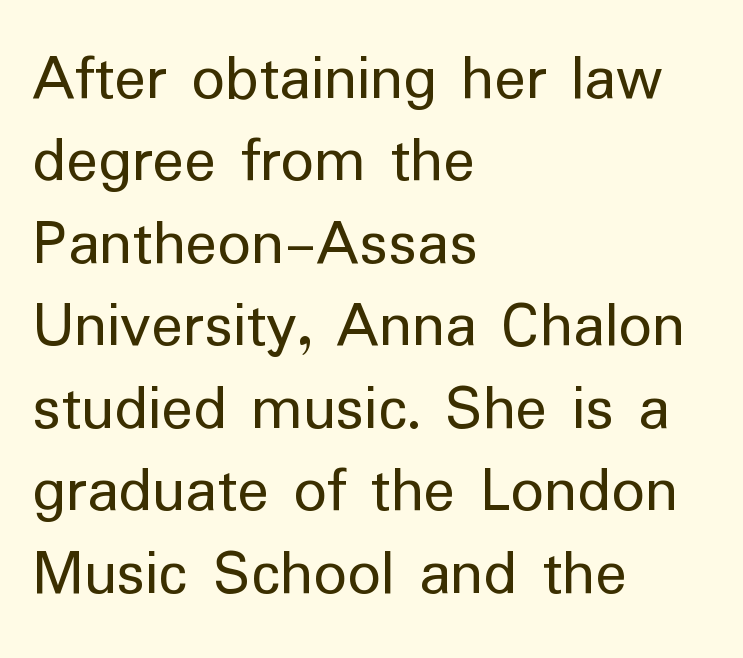
Q: Is the text bold? A: No.
Q: Is the text italic (slanted)? A: No, it is upright.
Q: Is the typeface a serif or a sans-serif typeface? A: Sans-serif.
Q: Is the text underlined? A: No.
Q: How is the paragraph aligned? A: Left-aligned.
Q: Is the spacing between letters normal or unusually wide? A: Normal.
Q: Is the spacing between lines tight, normal or loose? A: Normal.
Q: Width (condensed, normal, or wide)? A: Normal.
Q: Stroke contrast? A: Low.
Q: x-height? A: Medium.
Q: Monospaced? A: No.
